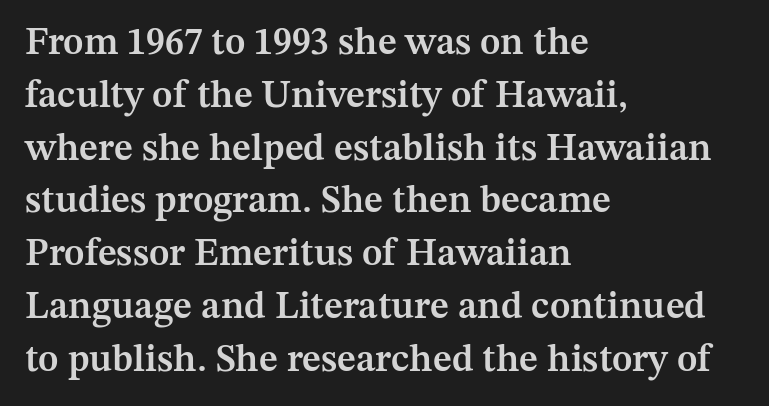
Each letter's strokes conclude with small projecting serifs. These lines keep a tight, regular rhythm from letter to letter. Proportional: the letters do not fall into vertical columns. One-word summary of the alignment: left.
